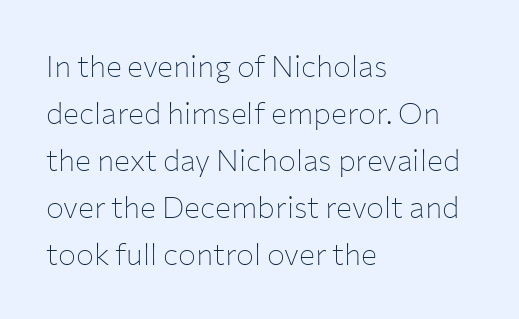
{"serif": "no", "italic": "no", "bold": "no", "weight": "thin", "width": "normal", "stroke_contrast": "low", "x_height": "medium", "monospaced": "no", "underline": "no", "align": "left", "line_spacing": "normal", "line_spacing_ratio": 1.57, "letter_spacing": "normal", "letter_spacing_em": 0.0, "glyph_px": 30}
